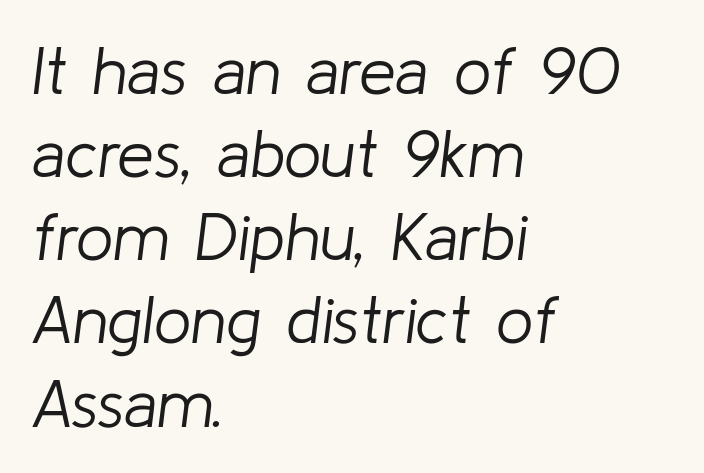
Q: Is the text bold? A: No.
Q: Is the text italic (slanted)? A: Yes, it leans right by about 8 degrees.
Q: Is the text underlined? A: No.
Q: How is the paragraph aligned? A: Left-aligned.
Q: Is the spacing between letters normal or unusually wide? A: Normal.
Q: Is the spacing between lines tight, normal or loose? A: Normal.
Q: Width (condensed, normal, or wide)? A: Normal.
Q: Stroke contrast? A: Low.
Q: x-height? A: Medium.
Q: Monospaced? A: No.
